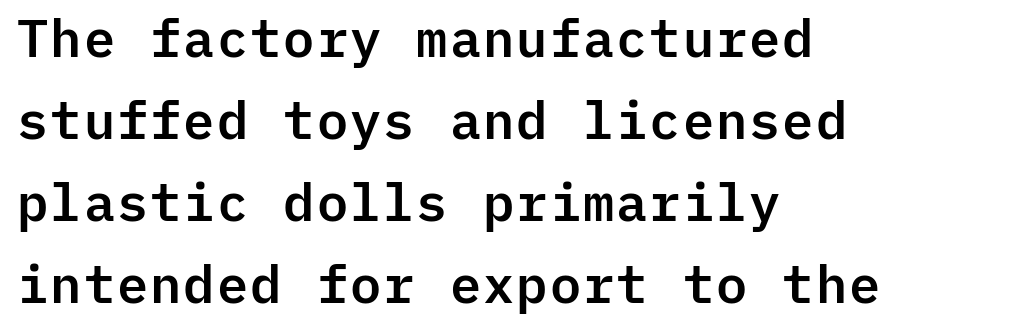
The image shows 52 px sans-serif type, upright, monospaced; set left-aligned, normal line spacing (1.58x), normal letter spacing, not underlined; low stroke contrast and a medium x-height.
